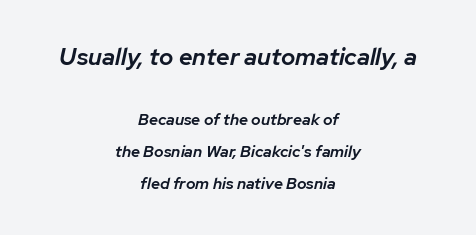
This is oblique type, the kind used for emphasis or titles. Visually, the top section dominates because its glyphs are scaled up. Descenders are the only things crossing below the line. Airy leading. The letters sit at their default tracking, neither squeezed nor spread. Stroke thickness is moderately raised; the sample reads as semibold.
